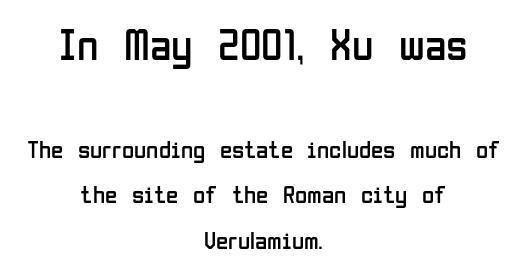
The image shows 44 px regular-weight, condensed sans-serif type, upright; set centered, line spacing 1.83x, normal letter spacing, not underlined; the first (top) block is 1.76x larger; low stroke contrast and a medium x-height.
